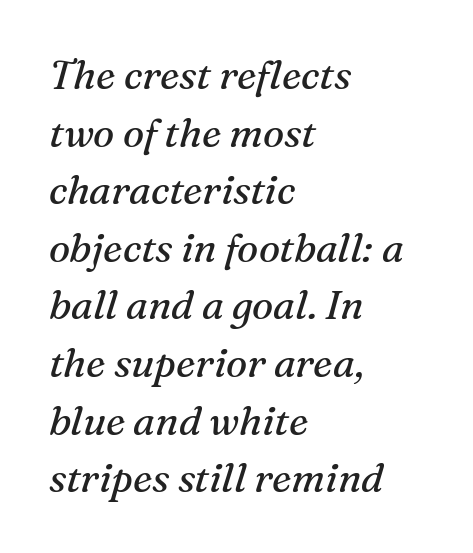
The image shows 40 px regular-weight serif type, italic (leaning right); set left-aligned, normal line spacing (1.44x), normal letter spacing, not underlined; medium stroke contrast and a medium x-height.
